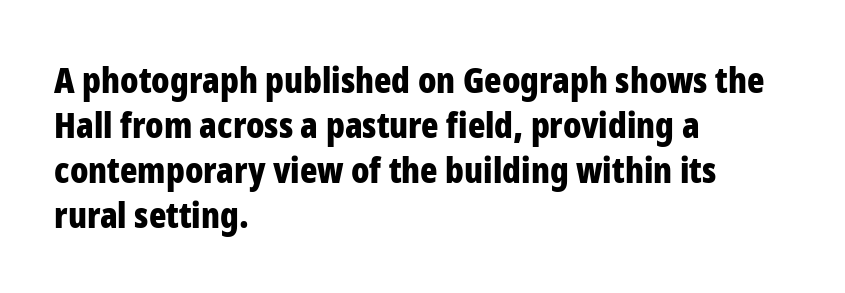
{"serif": "no", "italic": "no", "bold": "yes", "weight": "bold", "width": "condensed", "stroke_contrast": "low", "x_height": "medium", "monospaced": "no", "underline": "no", "align": "left", "line_spacing": "normal", "line_spacing_ratio": 1.25, "letter_spacing": "normal", "letter_spacing_em": 0.0, "glyph_px": 36}
